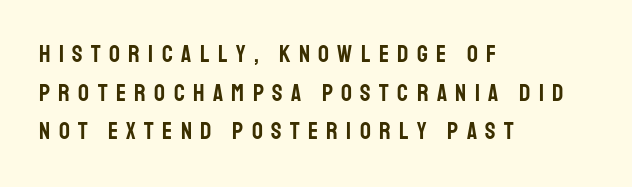
{"italic": "no", "underline": "no", "align": "left", "line_spacing": "normal", "line_spacing_ratio": 1.61, "letter_spacing": "wide", "letter_spacing_em": 0.35, "glyph_px": 24}
